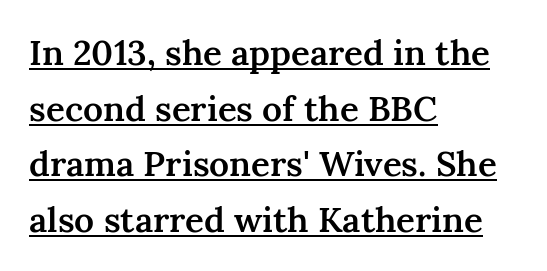
This rendering leaves character spacing at its baseline value. These words are printed semibold, heavier than regular yet not bold. A student would call this left alignment; a typographer would say flush left, rag right. Each new line begins a customary step beneath the previous one. Is this a fixed-width face? No — the glyphs have proportional, varying widths.
